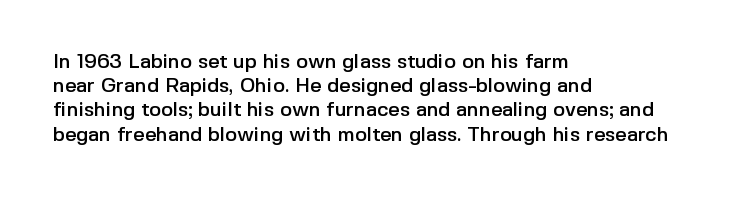
{"italic": "no", "underline": "no", "align": "left", "line_spacing_ratio": 1.21, "letter_spacing": "normal", "letter_spacing_em": 0.0, "glyph_px": 20}
